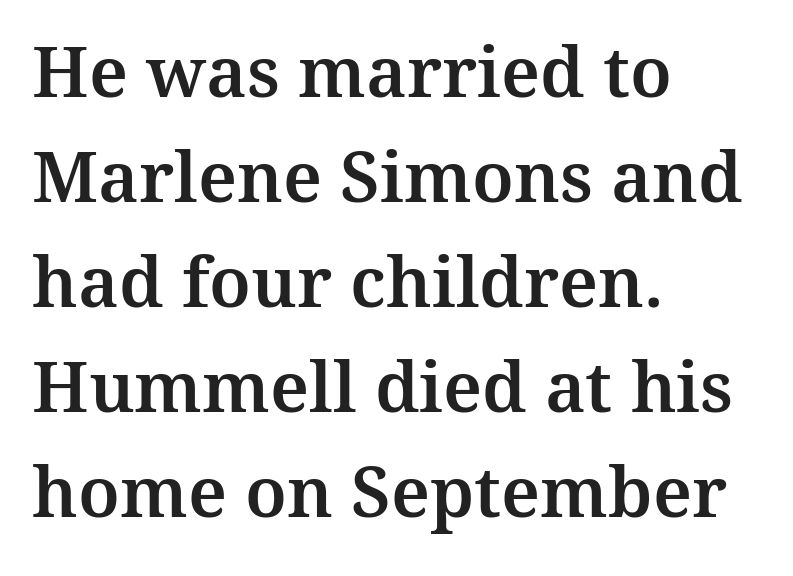
{"serif": "yes", "italic": "no", "width": "normal", "stroke_contrast": "medium", "x_height": "medium", "monospaced": "no", "underline": "no", "align": "left", "line_spacing": "normal", "line_spacing_ratio": 1.5, "letter_spacing": "normal", "letter_spacing_em": 0.0, "glyph_px": 70}
